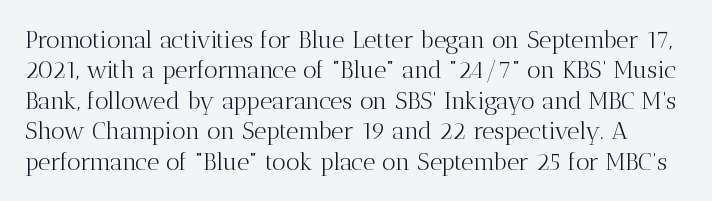
Q: Is the text bold? A: No.
Q: Is the text italic (slanted)? A: No, it is upright.
Q: Is the text underlined? A: No.
Q: Is the spacing between letters normal or unusually wide? A: Normal.
Q: Is the spacing between lines tight, normal or loose? A: Normal.
